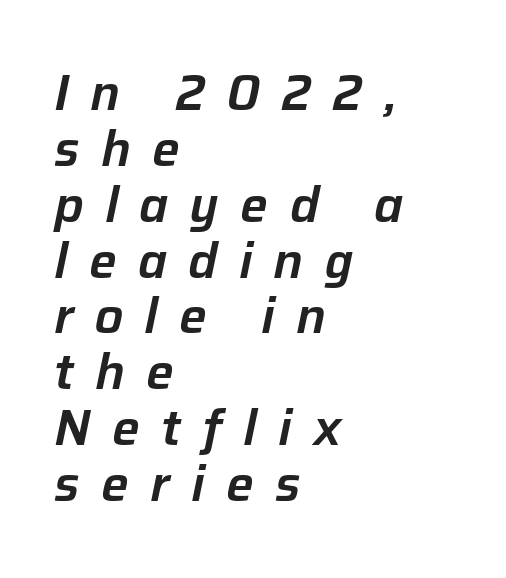
{"italic": "yes", "lean": "right", "slant_degrees": 12, "width": "normal", "stroke_contrast": "low", "x_height": "medium", "monospaced": "no", "underline": "no", "align": "left", "line_spacing": "tight", "line_spacing_ratio": 1.14, "letter_spacing": "wide", "letter_spacing_em": 0.43, "glyph_px": 49}
